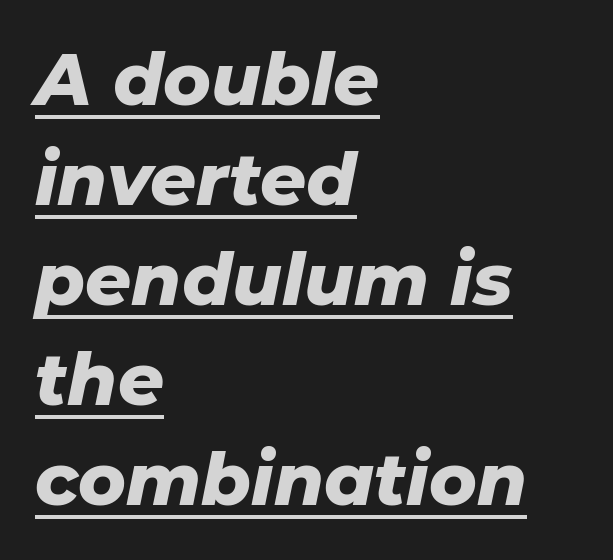
Chunky letters — that's bold for sure. Each new line begins a customary step beneath the previous one. Decoration check: the copy is underlined. The tracking reads as untouched default to a designer's eye. The ragged edge is on the right, which tells us the setting is flush left.
